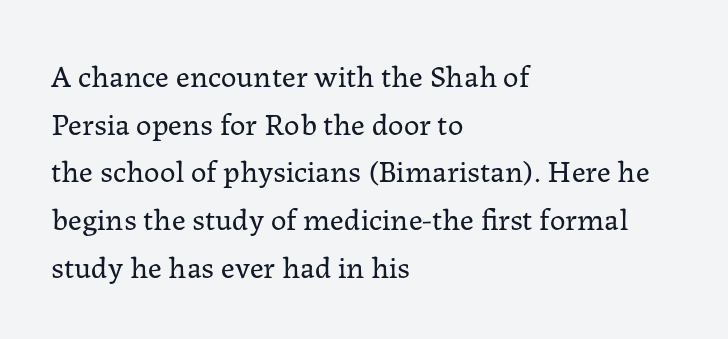
The typography opts for an upright posture over an oblique one. Summary of weight: not heavy and not bold. You could not count columns in this text — the font is proportionally spaced. Beneath every word, the page is bare.
